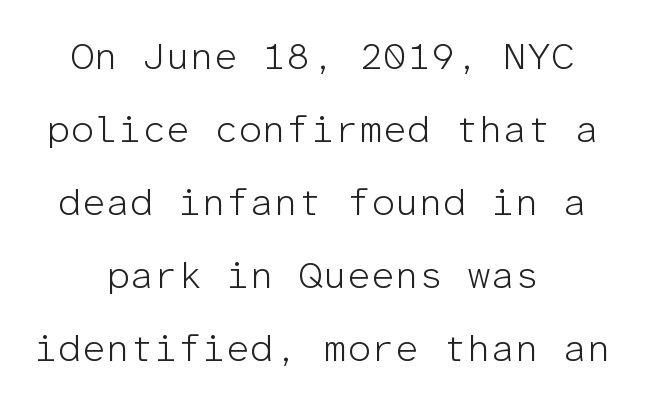
{"serif": "no", "italic": "no", "bold": "no", "weight": "light", "width": "normal", "stroke_contrast": "low", "x_height": "medium", "monospaced": "yes", "underline": "no", "align": "center", "line_spacing": "loose", "line_spacing_ratio": 1.92, "letter_spacing": "normal", "letter_spacing_em": 0.0, "glyph_px": 38}
